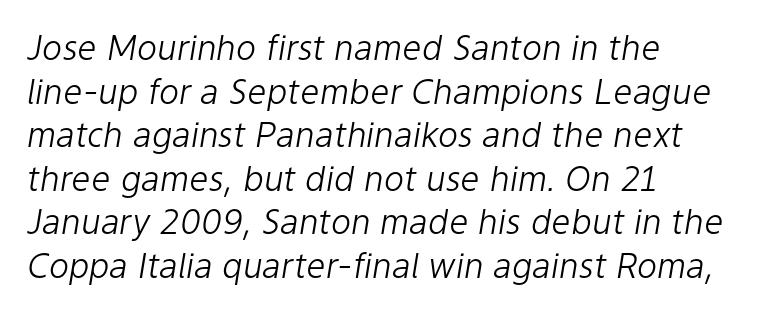
Q: Is the text bold? A: No.
Q: Is the text italic (slanted)? A: Yes, it leans right by about 9 degrees.
Q: Is the text underlined? A: No.
Q: How is the paragraph aligned? A: Left-aligned.
Q: Is the spacing between letters normal or unusually wide? A: Normal.
Q: Is the spacing between lines tight, normal or loose? A: Normal.
Q: Width (condensed, normal, or wide)? A: Normal.
Q: Stroke contrast? A: Low.
Q: x-height? A: Medium.
Q: Monospaced? A: No.
